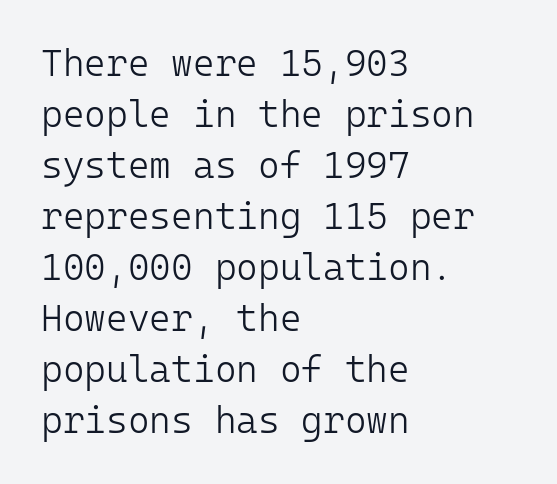
{"serif": "no", "italic": "no", "bold": "no", "weight": "light", "width": "normal", "stroke_contrast": "low", "x_height": "medium", "monospaced": "yes", "underline": "no", "align": "left", "line_spacing": "normal", "line_spacing_ratio": 1.38, "letter_spacing": "normal", "letter_spacing_em": 0.0, "glyph_px": 37}
